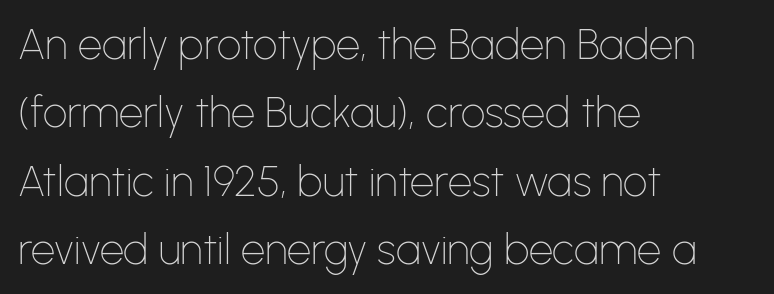
Q: Is the text bold? A: No.
Q: Is the text italic (slanted)? A: No, it is upright.
Q: Is the typeface a serif or a sans-serif typeface? A: Sans-serif.
Q: Is the text underlined? A: No.
Q: How is the paragraph aligned? A: Left-aligned.
Q: Is the spacing between letters normal or unusually wide? A: Normal.
Q: Is the spacing between lines tight, normal or loose? A: Normal.
Q: Width (condensed, normal, or wide)? A: Normal.
Q: Stroke contrast? A: Low.
Q: x-height? A: Medium.
Q: Monospaced? A: No.
